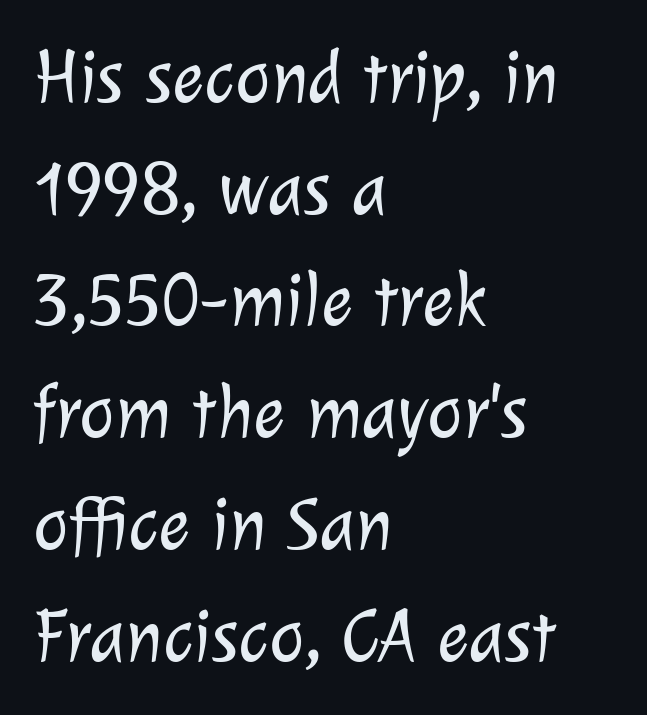
The image shows 75 px light sans-serif type; set left-aligned, normal line spacing (1.49x), normal letter spacing, not underlined; low stroke contrast and a medium x-height.
